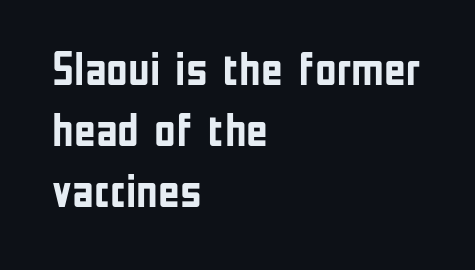
Chunky letters — that's bold for sure. Horizontal alignment here is leftward, the default for most running prose. Words float on clear page, feet unadorned. This is roman type, the default non-slanted kind.
